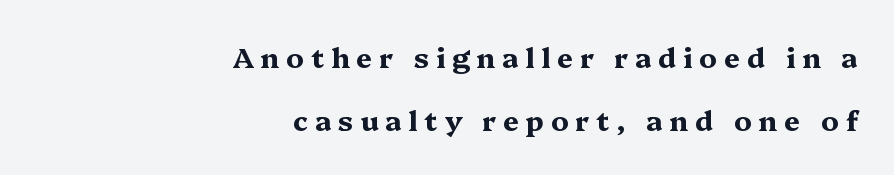
Q: Is the text bold? A: Yes.
Q: Is the text italic (slanted)? A: No, it is upright.
Q: Is the typeface a serif or a sans-serif typeface? A: Serif.
Q: Is the text underlined? A: No.
Q: How is the paragraph aligned? A: Right-aligned.
Q: Is the spacing between letters normal or unusually wide? A: Unusually wide.
Q: Is the spacing between lines tight, normal or loose? A: Loose.
Q: Width (condensed, normal, or wide)? A: Wide.
Q: Stroke contrast? A: Medium.
Q: x-height? A: Medium.
Q: Monospaced? A: No.
